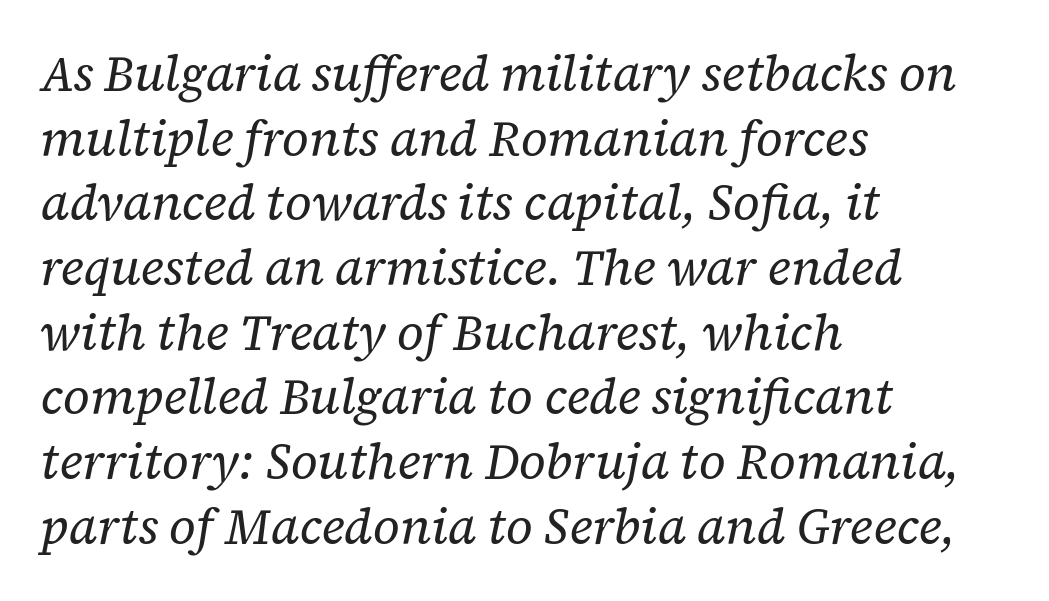
{"serif": "yes", "italic": "yes", "lean": "right", "slant_degrees": 12, "bold": "no", "weight": "regular", "width": "normal", "stroke_contrast": "low", "x_height": "medium", "monospaced": "no", "underline": "no", "align": "left", "line_spacing": "normal", "line_spacing_ratio": 1.32, "letter_spacing": "normal", "letter_spacing_em": 0.0, "glyph_px": 49}
